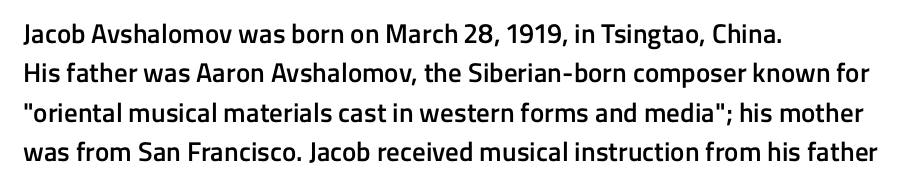
The line texture is even and compact thanks to regular tracking. The vertical gap from one line to the next is medium. It's the straight-up-and-down kind of type. I'd describe the lettering as semibold — firm but not a full bold. Layout note: lines flush left. Words float on clear page, feet unadorned.
